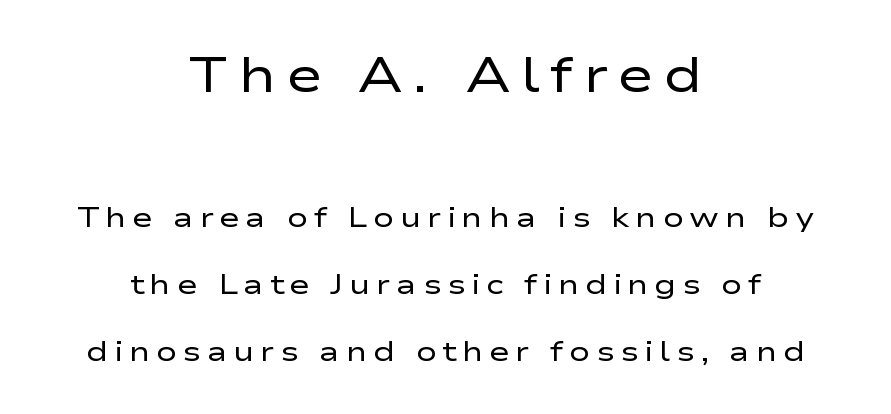
The image shows 49 px regular-weight, wide sans-serif type, upright; set centered, loose line spacing (2.39x), unusually wide letter spacing (+0.2 em), not underlined; the first (top) block is 1.75x larger; low stroke contrast and a medium x-height.
